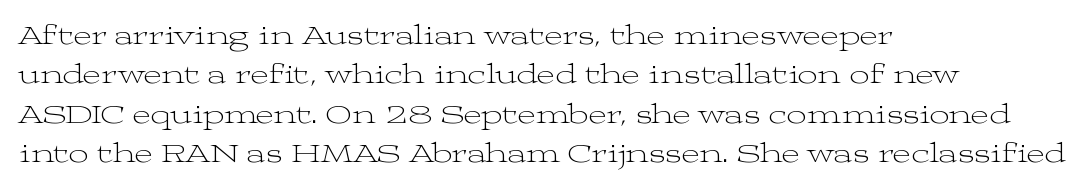
There is no visible air inserted between adjacent glyphs. Horizontally, the lines are justified to the leading edge only. Think of a printed novel: that variable character pitch is what you see here. Descenders hang freely into open space.
